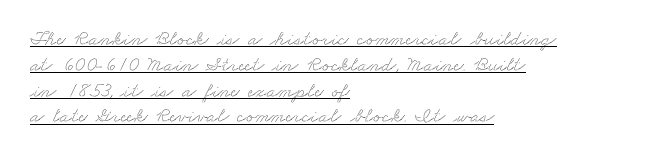
The image shows 21 px text type; set left-aligned, line spacing 1.23x, normal letter spacing, underlined.
